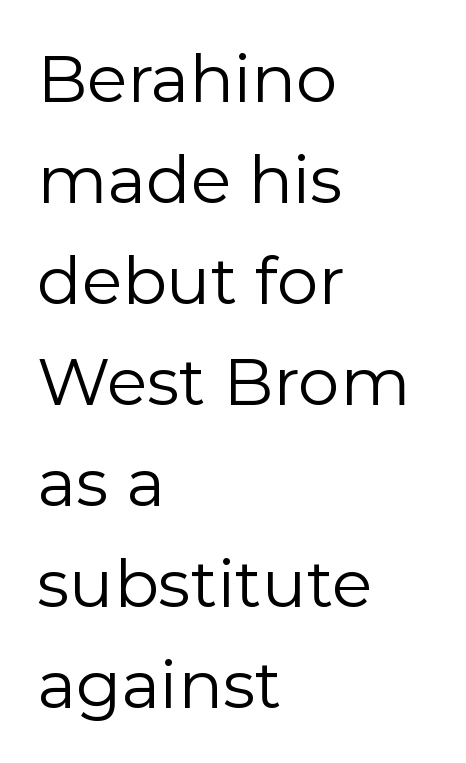
The image shows 66 px regular-weight sans-serif type, upright; set left-aligned, normal line spacing (1.53x), normal letter spacing, not underlined; low stroke contrast and a medium x-height.
